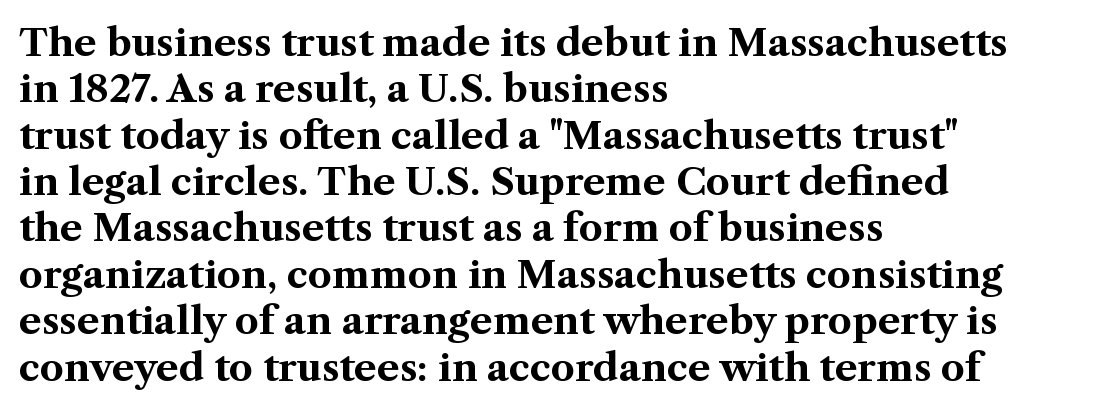
Q: Is the text bold? A: Yes.
Q: Is the text italic (slanted)? A: No, it is upright.
Q: Is the typeface a serif or a sans-serif typeface? A: Serif.
Q: Is the text underlined? A: No.
Q: How is the paragraph aligned? A: Left-aligned.
Q: Is the spacing between letters normal or unusually wide? A: Normal.
Q: Width (condensed, normal, or wide)? A: Normal.
Q: Stroke contrast? A: Medium.
Q: x-height? A: Medium.
Q: Monospaced? A: No.
